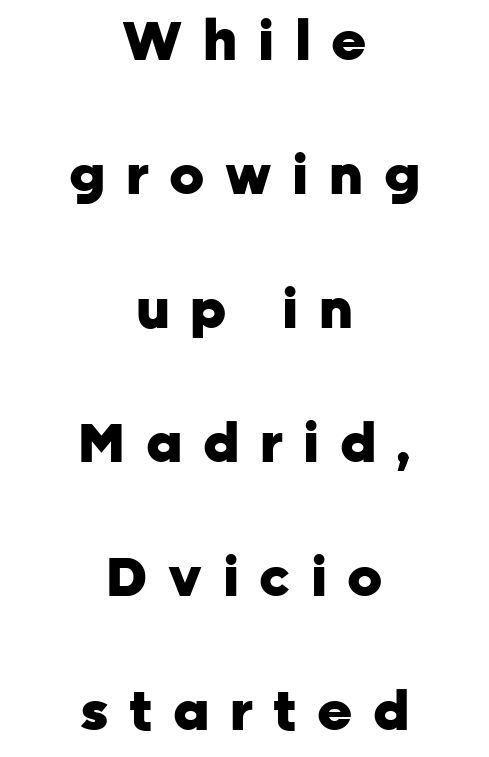
{"serif": "no", "italic": "no", "bold": "yes", "weight": "heavy", "width": "normal", "stroke_contrast": "low", "x_height": "medium", "monospaced": "no", "underline": "no", "align": "center", "line_spacing": "loose", "line_spacing_ratio": 2.48, "letter_spacing": "wide", "letter_spacing_em": 0.38, "glyph_px": 54}
